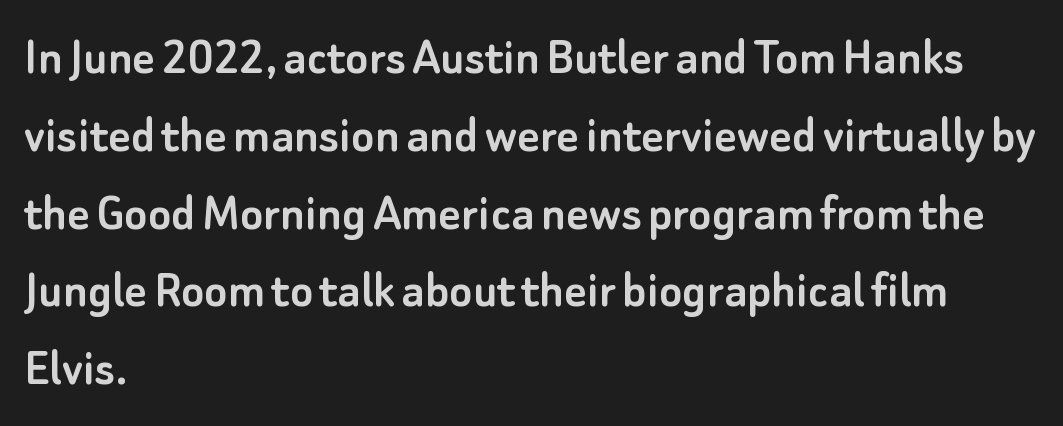
These lines are set flush left with a ragged right edge. Tracking value appears to be zero — textbook default spacing. What's the leading like? Ordinary, nothing unusual. What kind of face is this? One without serifs — a sans.
